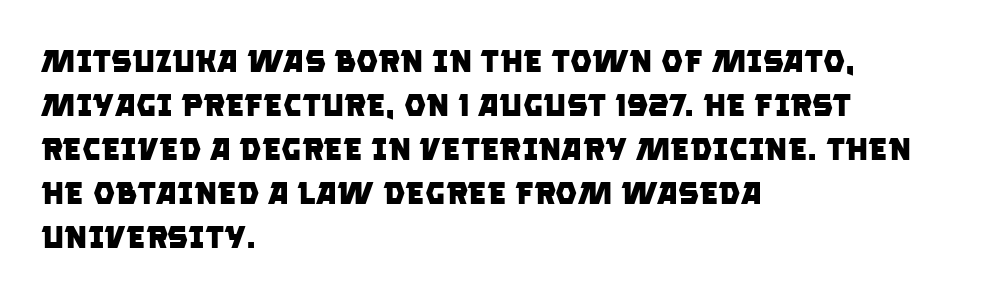
Q: Is the text bold? A: Yes.
Q: Is the typeface a serif or a sans-serif typeface? A: Sans-serif.
Q: Is the text underlined? A: No.
Q: How is the paragraph aligned? A: Left-aligned.
Q: Is the spacing between letters normal or unusually wide? A: Normal.
Q: Is the spacing between lines tight, normal or loose? A: Normal.
Q: Width (condensed, normal, or wide)? A: Normal.
Q: Stroke contrast? A: Low.
Q: x-height? A: Large.
Q: Monospaced? A: No.
